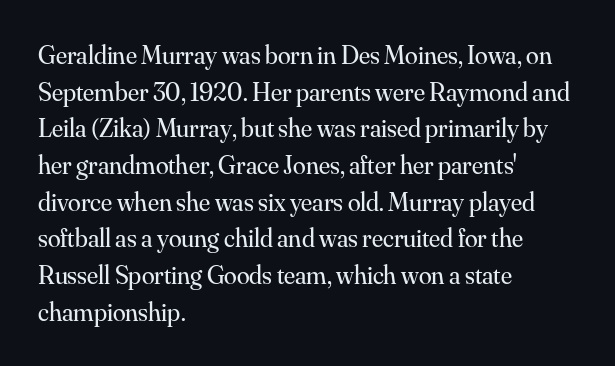
Q: Is the text bold? A: No.
Q: Is the text italic (slanted)? A: No, it is upright.
Q: Is the text underlined? A: No.
Q: How is the paragraph aligned? A: Left-aligned.
Q: Is the spacing between letters normal or unusually wide? A: Normal.
Q: Is the spacing between lines tight, normal or loose? A: Normal.
